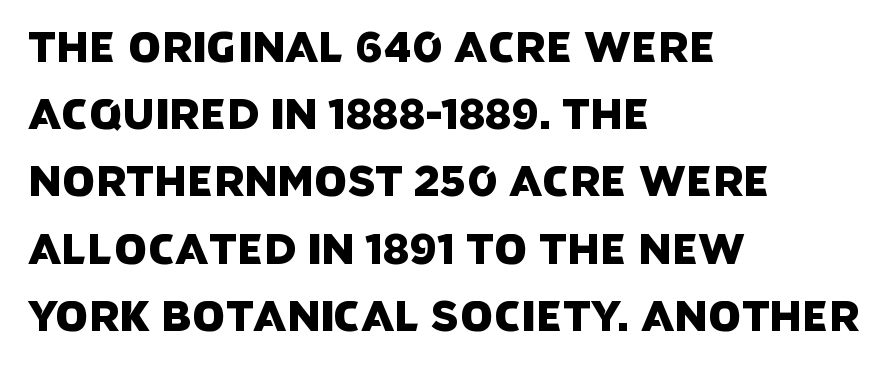
Plain, unruled lines of type. This sample is left-justified, so line endings fall wherever the words run out. Regarding serifs, this sample does without them. Varying glyph widths throughout — classic text-font behaviour. A typesetter would call this zero additional tracking. The designer left line spacing at the default.
